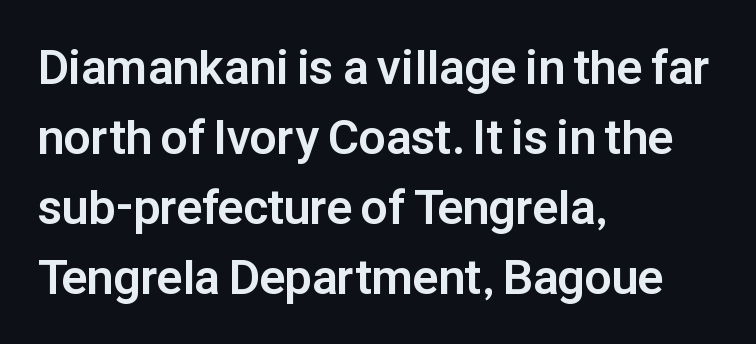
{"serif": "no", "italic": "no", "bold": "yes", "weight": "bold", "width": "normal", "stroke_contrast": "low", "x_height": "medium", "monospaced": "no", "underline": "no", "align": "left", "line_spacing": "normal", "line_spacing_ratio": 1.46, "letter_spacing": "normal", "letter_spacing_em": 0.0, "glyph_px": 48}
